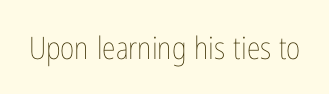
The image shows 31 px thin, condensed type, upright; set normal letter spacing, not underlined; low stroke contrast and a medium x-height.
